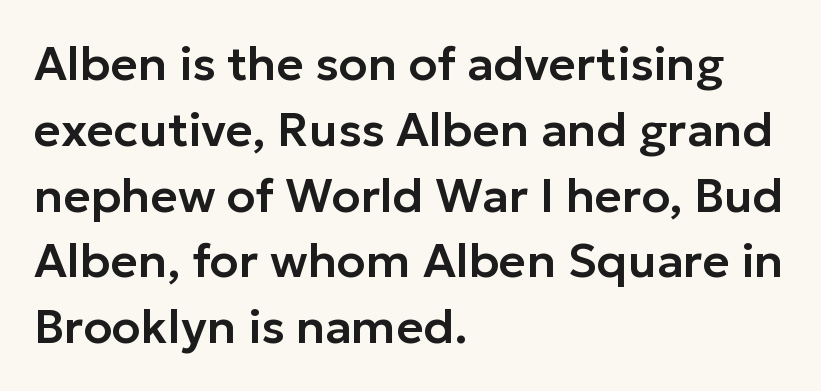
Words float on clear page, feet unadorned. Each line starts at the same left margin while the right side varies. Tracking here is standard; glyphs follow each other at the usual distance. A roman cut, with each character standing at attention. How would I describe the line gaps? Plain and ordinary. Think of a printed novel: that variable character pitch is what you see here.
